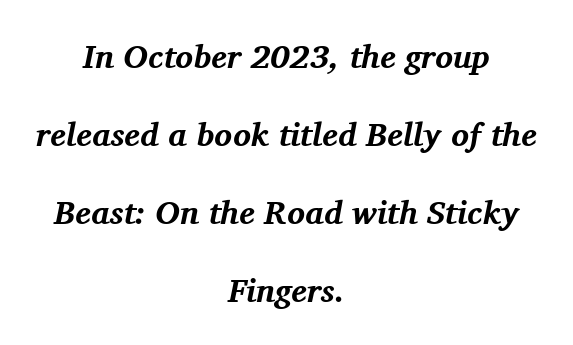
The image shows 33 px bold serif type, italic (leaning right); set centered, loose line spacing (2.36x), normal letter spacing, not underlined; medium stroke contrast and a medium x-height.
